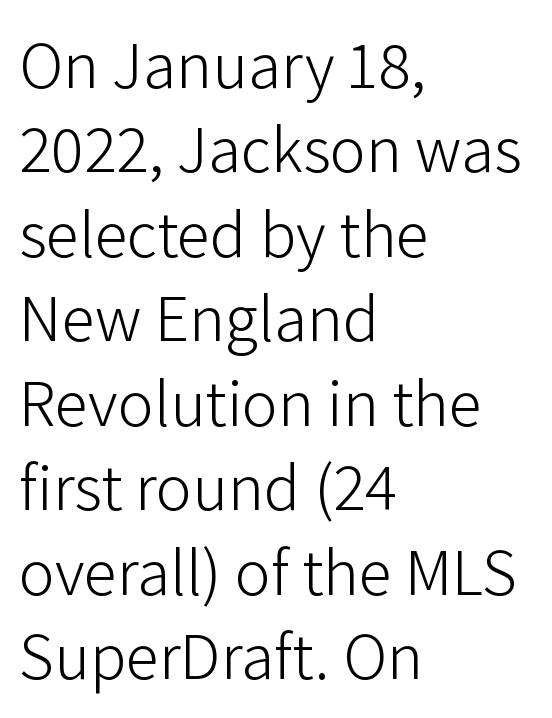
Words float on clear page, feet unadorned. You can tell it's not italic because the verticals are truly vertical. Here the designer chose a conventional face with non-uniform glyph widths. Short note: letters normally spaced. A classic flush-left, rag-right setting is used for this passage.
